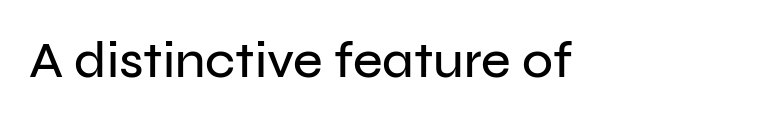
{"serif": "no", "italic": "no", "width": "normal", "stroke_contrast": "low", "x_height": "medium", "monospaced": "no", "underline": "no", "letter_spacing": "normal", "letter_spacing_em": 0.0, "glyph_px": 51}
